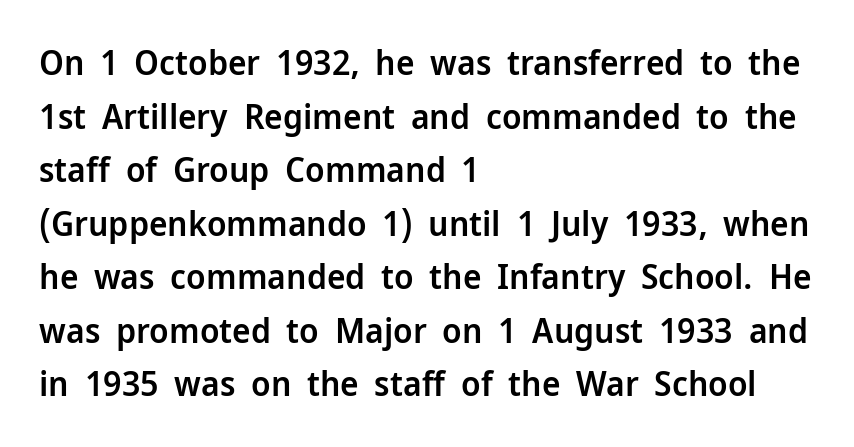
Line spacing here is normal. Just letters on the line, the space beneath them empty. These lines were composed using upright roman letters. The lines in this sample share a left origin and differ only in where they stop. Examine the stroke ends and you'll find no serifs.
